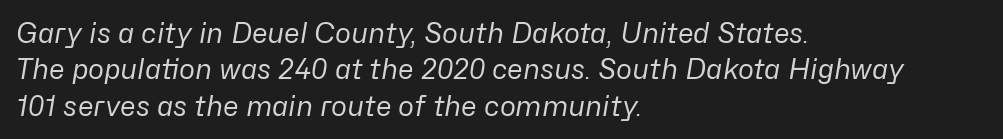
{"italic": "yes", "lean": "right", "slant_degrees": 10, "bold": "no", "underline": "no", "align": "left", "line_spacing": "normal", "line_spacing_ratio": 1.35, "letter_spacing": "normal", "letter_spacing_em": 0.0, "glyph_px": 27}
